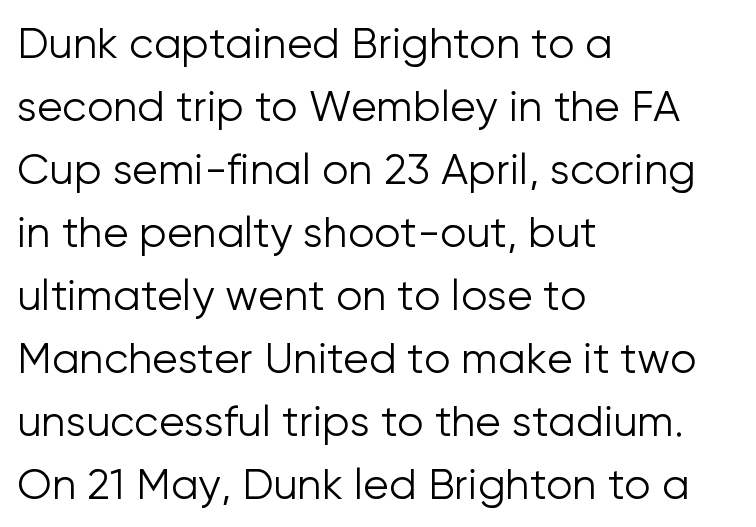
Q: Is the text bold? A: No.
Q: Is the text italic (slanted)? A: No, it is upright.
Q: Is the typeface a serif or a sans-serif typeface? A: Sans-serif.
Q: Is the text underlined? A: No.
Q: How is the paragraph aligned? A: Left-aligned.
Q: Is the spacing between letters normal or unusually wide? A: Normal.
Q: Is the spacing between lines tight, normal or loose? A: Normal.
Q: Width (condensed, normal, or wide)? A: Normal.
Q: Stroke contrast? A: Low.
Q: x-height? A: Medium.
Q: Monospaced? A: No.
